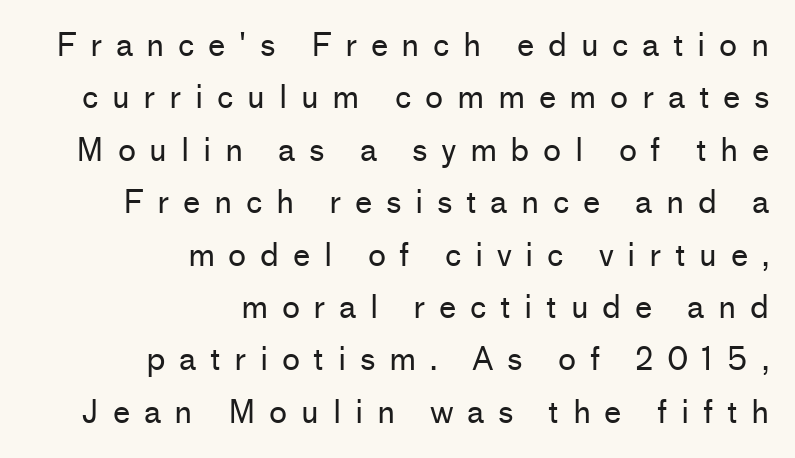
{"serif": "no", "italic": "no", "bold": "no", "weight": "regular", "width": "normal", "stroke_contrast": "low", "x_height": "medium", "monospaced": "no", "underline": "no", "align": "right", "line_spacing": "normal", "line_spacing_ratio": 1.69, "letter_spacing": "wide", "letter_spacing_em": 0.44, "glyph_px": 31}
